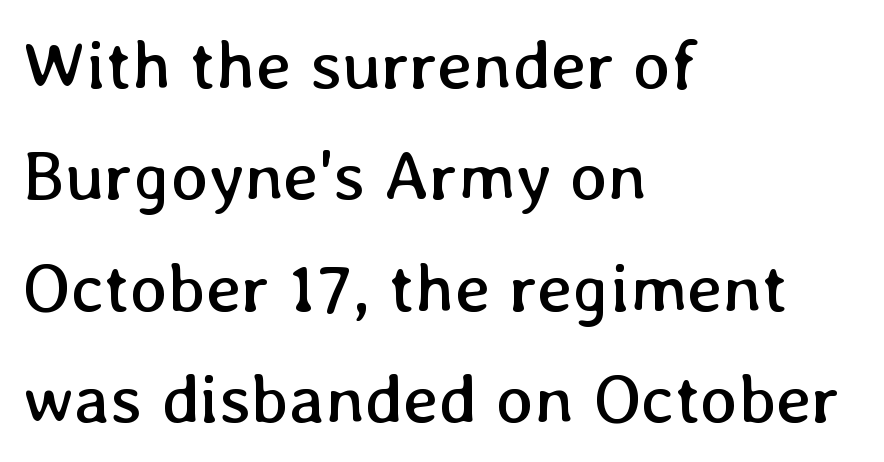
Q: Is the text bold? A: No.
Q: Is the text italic (slanted)? A: No, it is upright.
Q: Is the text underlined? A: No.
Q: How is the paragraph aligned? A: Left-aligned.
Q: Is the spacing between letters normal or unusually wide? A: Normal.
Q: Is the spacing between lines tight, normal or loose? A: Normal.
Q: Width (condensed, normal, or wide)? A: Normal.
Q: Stroke contrast? A: Low.
Q: x-height? A: Medium.
Q: Monospaced? A: No.
